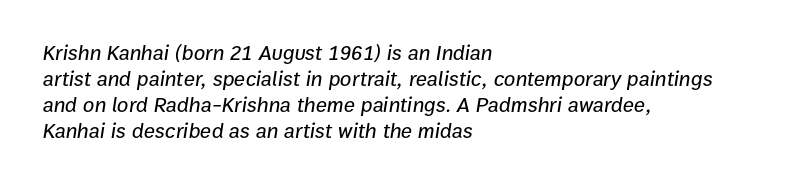
Q: Is the text italic (slanted)? A: Yes, it leans right by about 9 degrees.
Q: Is the text underlined? A: No.
Q: How is the paragraph aligned? A: Left-aligned.
Q: Is the spacing between letters normal or unusually wide? A: Normal.
